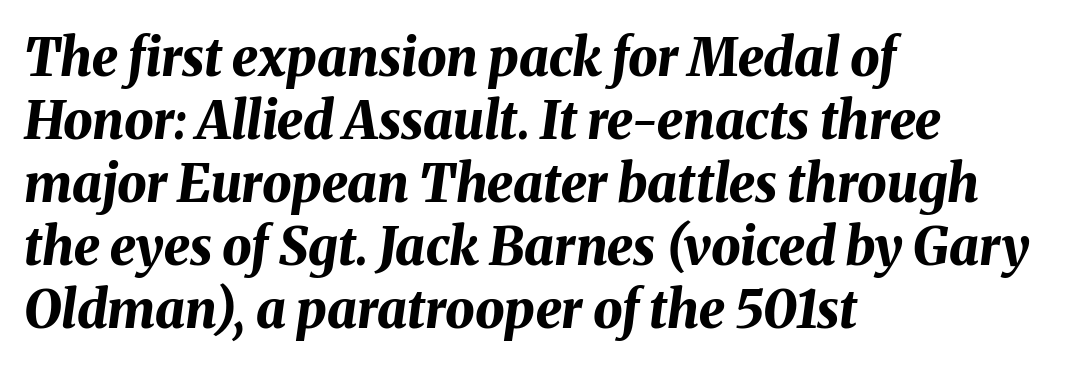
The image shows 52 px bold type, italic (leaning right); set left-aligned, line spacing 1.21x, normal letter spacing, not underlined; medium stroke contrast and a medium x-height.
